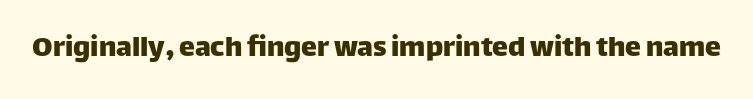
The image shows 32 px sans-serif type, upright; set normal letter spacing, not underlined; low stroke contrast and a large x-height.
